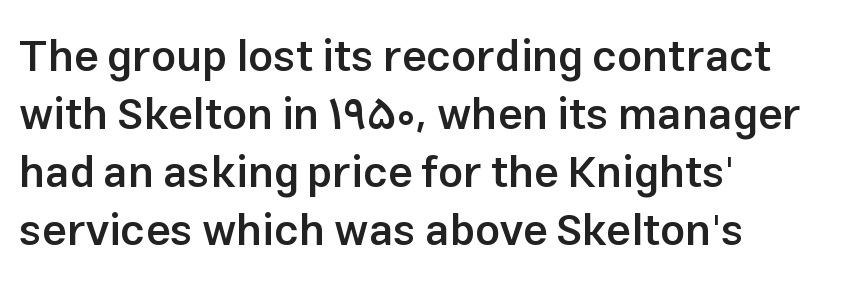
The image shows 44 px semibold sans-serif type, upright; set left-aligned, normal line spacing (1.32x), normal letter spacing, not underlined; low stroke contrast and a medium x-height.
